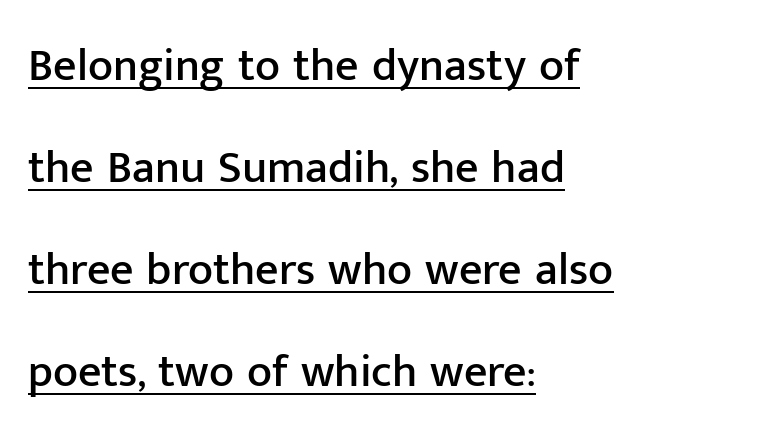
Q: Is the text italic (slanted)? A: No, it is upright.
Q: Is the typeface a serif or a sans-serif typeface? A: Sans-serif.
Q: Is the text underlined? A: Yes.
Q: How is the paragraph aligned? A: Left-aligned.
Q: Is the spacing between letters normal or unusually wide? A: Normal.
Q: Is the spacing between lines tight, normal or loose? A: Loose.
Q: Width (condensed, normal, or wide)? A: Normal.
Q: Stroke contrast? A: Low.
Q: x-height? A: Medium.
Q: Monospaced? A: No.
